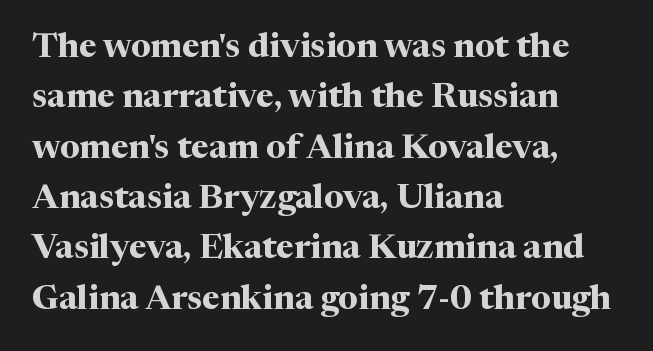
{"serif": "yes", "italic": "no", "bold": "yes", "weight": "bold", "width": "normal", "stroke_contrast": "medium", "x_height": "medium", "monospaced": "no", "underline": "no", "align": "left", "line_spacing": "normal", "line_spacing_ratio": 1.48, "letter_spacing": "normal", "letter_spacing_em": 0.0, "glyph_px": 34}
